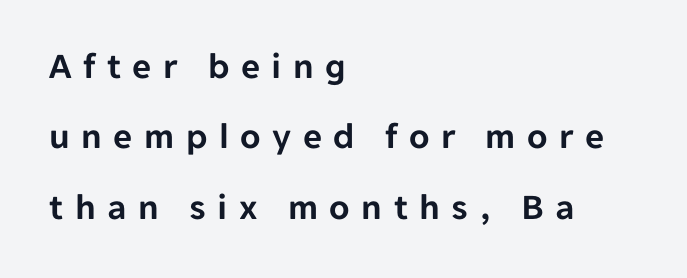
Posture: straight, roman, zero tilt. Each letter keeps its own natural width here, so spacing adapts to shape. The space directly below the letters is spotless. Stroke terminals: plain, sans-serif. Line starts are locked; line ends wander.
